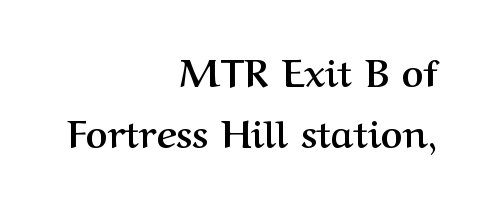
The paragraph has a hard right edge and a soft left edge. Weight: bold. Short note: letters normally spaced. A serif font was chosen for this passage. The passage shown is typed in a proportional face where columns would drift. These lines sit exactly where default settings would place them.
